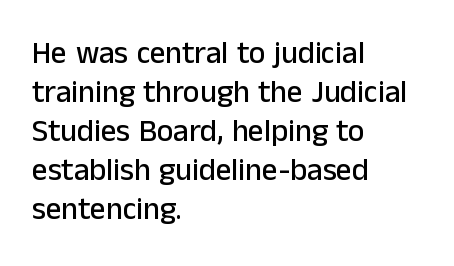
{"serif": "no", "italic": "no", "width": "normal", "stroke_contrast": "low", "x_height": "medium", "monospaced": "no", "underline": "no", "align": "left", "line_spacing": "normal", "line_spacing_ratio": 1.26, "letter_spacing": "normal", "letter_spacing_em": 0.0, "glyph_px": 31}
